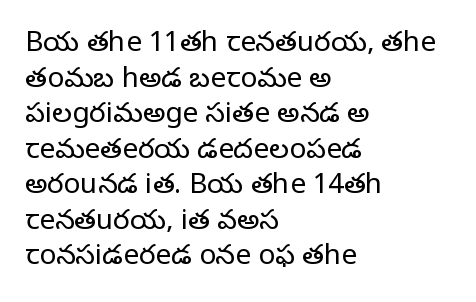
The image shows 28 px regular-weight serif type, upright; set left-aligned, normal line spacing (1.27x), normal letter spacing, not underlined; low stroke contrast and a large x-height.
